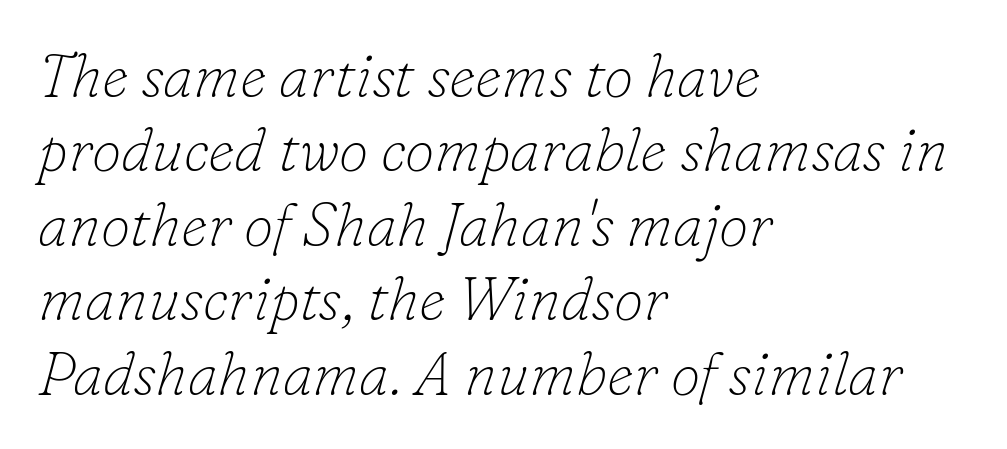
{"serif": "yes", "italic": "yes", "lean": "right", "slant_degrees": 16, "bold": "no", "weight": "thin", "width": "normal", "stroke_contrast": "low", "x_height": "small", "monospaced": "no", "underline": "no", "align": "left", "line_spacing_ratio": 1.24, "letter_spacing": "normal", "letter_spacing_em": 0.0, "glyph_px": 60}
